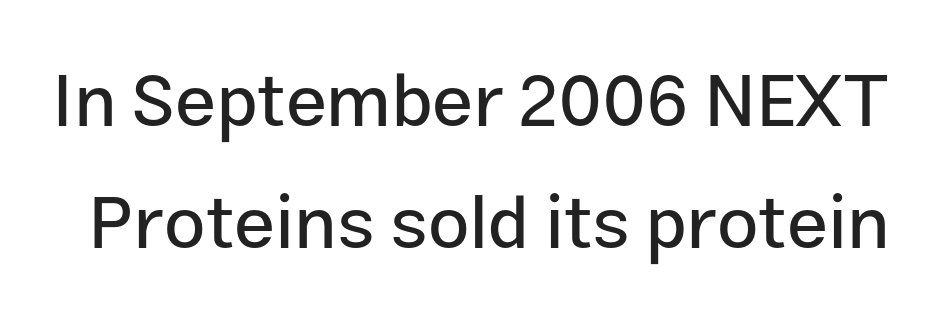
In terms of letterform style, serifs are entirely absent. Normally led — the rows are evenly, conventionally spaced. The face used here is rendered with its standard letterfit. Check the space under the baseline: it is left empty. Proportional: the letters do not fall into vertical columns. Every character sits straight up, as roman type does.
